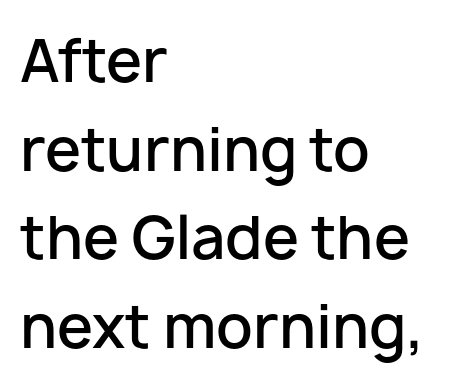
Q: Is the text bold? A: Semi-bold.
Q: Is the text italic (slanted)? A: No, it is upright.
Q: Is the typeface a serif or a sans-serif typeface? A: Sans-serif.
Q: Is the text underlined? A: No.
Q: How is the paragraph aligned? A: Left-aligned.
Q: Is the spacing between letters normal or unusually wide? A: Normal.
Q: Is the spacing between lines tight, normal or loose? A: Normal.
Q: Width (condensed, normal, or wide)? A: Normal.
Q: Stroke contrast? A: Low.
Q: x-height? A: Medium.
Q: Monospaced? A: No.
